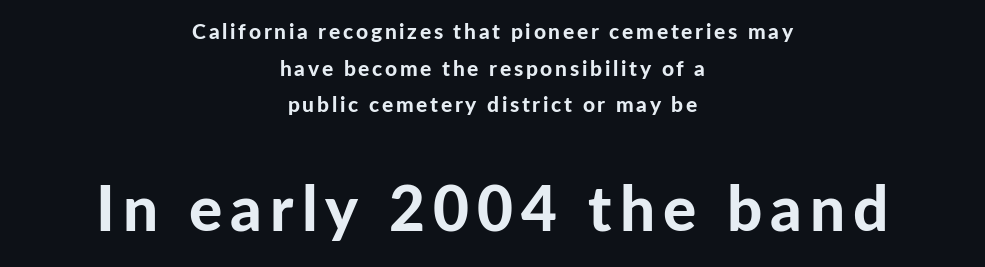
{"serif": "no", "italic": "no", "bold": "yes", "weight": "bold", "width": "normal", "stroke_contrast": "low", "x_height": "medium", "monospaced": "no", "underline": "no", "align": "center", "line_spacing_ratio": 1.74, "larger_block": "second", "size_ratio": 2.95, "glyph_px": 62}
